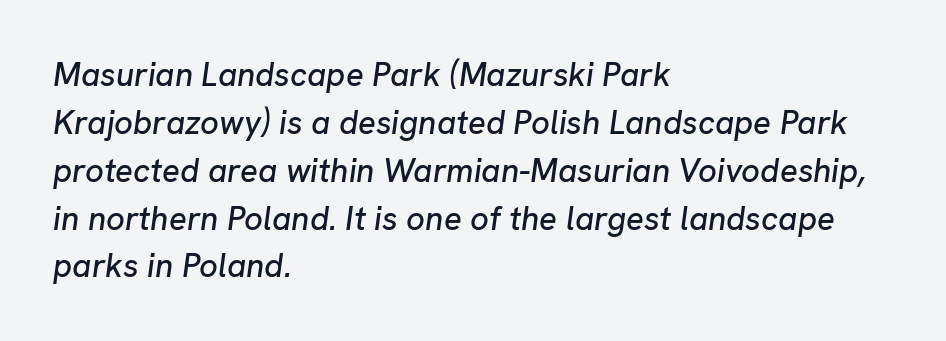
The image shows 33 px text type, italic (leaning right); set left-aligned, normal line spacing (1.45x), normal letter spacing, not underlined; low stroke contrast and a medium x-height.
